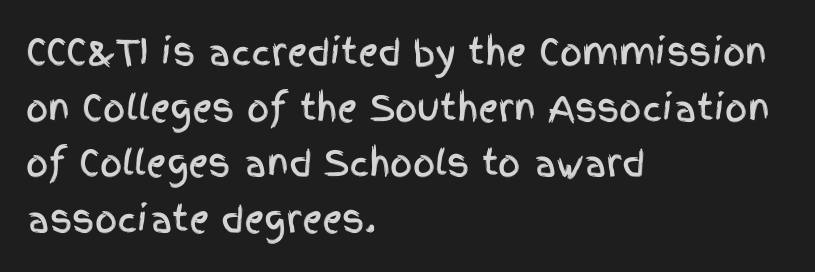
You could not count columns in this text — the font is proportionally spaced. No word sits above an underline. Whoever set this chose a conventional vertical rhythm. The face used here is rendered with its standard letterfit. If you drew a ruler down the left edge, every line would touch it. You can tell it's not italic because the verticals are truly vertical.
